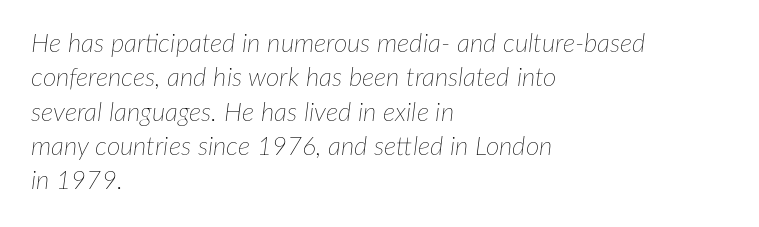
Typeset ragged right — the left edge is the straight one. The space directly below the letters is spotless. Compared with ordinary roman type, these characters are visibly tilted. The weight tops out at a normal text grade. Line spacing here is normal. What stands out about the letter spacing? Nothing — it is the standard amount.
